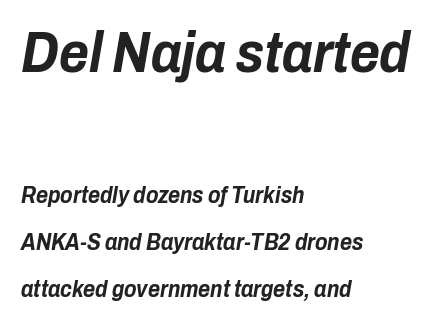
{"italic": "yes", "lean": "right", "slant_degrees": 10, "bold": "yes", "weight": "bold", "width": "condensed", "stroke_contrast": "low", "x_height": "medium", "monospaced": "no", "underline": "no", "align": "left", "line_spacing": "loose", "line_spacing_ratio": 2.03, "letter_spacing": "normal", "letter_spacing_em": 0.0, "larger_block": "first", "size_ratio": 2.48, "glyph_px": 57}
